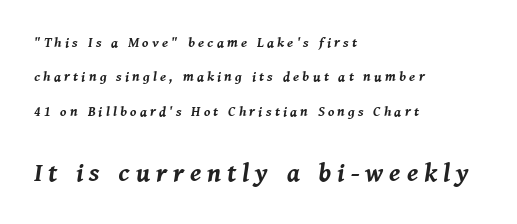
The image shows 26 px bold type, italic (leaning right); set left-aligned, loose line spacing (2.46x), unusually wide letter spacing (+0.23 em), not underlined; the second (bottom) block is 1.86x larger.
